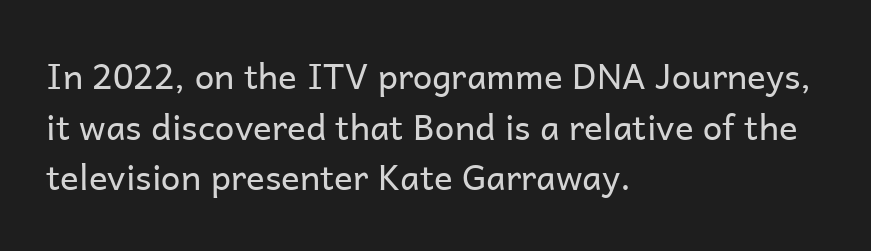
Q: Is the text bold? A: No.
Q: Is the text italic (slanted)? A: No, it is upright.
Q: Is the typeface a serif or a sans-serif typeface? A: Sans-serif.
Q: Is the text underlined? A: No.
Q: How is the paragraph aligned? A: Left-aligned.
Q: Is the spacing between letters normal or unusually wide? A: Normal.
Q: Is the spacing between lines tight, normal or loose? A: Normal.
Q: Width (condensed, normal, or wide)? A: Normal.
Q: Stroke contrast? A: Low.
Q: x-height? A: Medium.
Q: Monospaced? A: No.
